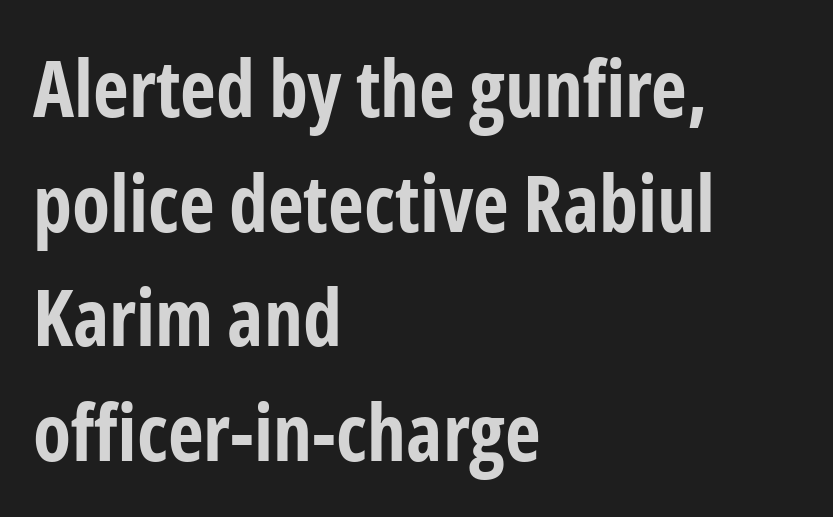
Italic: no, the glyphs are upright roman. Regular leading. These lines stack with their left ends in a neat column. Strong, thick strokes mark this as bold type. This sample has the flowing, uneven cadence of proportional lettering. Characters follow at the spacing the type designer built in.
